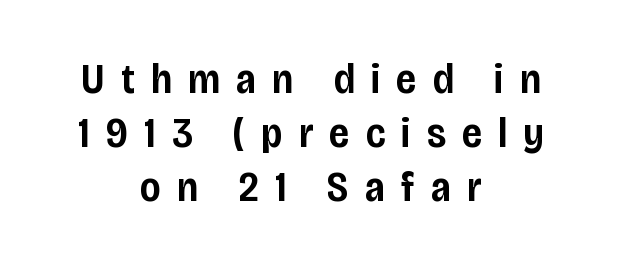
Caption: multi-line text, centered on the measure. Bare-footed words on every line. Looks like regular typesetting: each glyph gets only the width it needs. Serifs: no, the terminals of the letterforms are clean. Here the glyphs are tracked loosely, breaking word shapes into spaced letters. A typesetter would mark this as roman, not italic.
